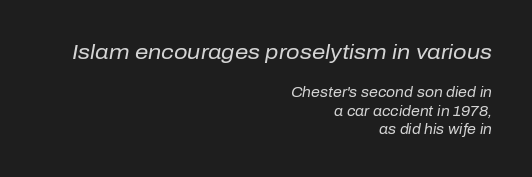
{"italic": "yes", "lean": "right", "slant_degrees": 10, "bold": "no", "underline": "no", "align": "right", "line_spacing": "normal", "line_spacing_ratio": 1.31, "letter_spacing": "normal", "letter_spacing_em": 0.0, "larger_block": "first", "size_ratio": 1.5, "glyph_px": 21}
